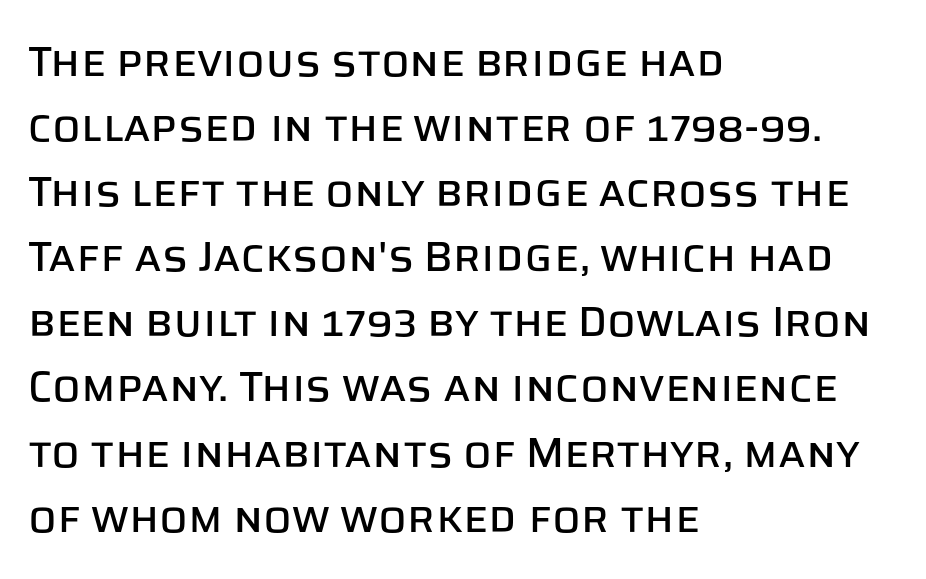
The image shows 42 px sans-serif type, upright; set left-aligned, normal line spacing (1.55x), normal letter spacing, not underlined; low stroke contrast and a large x-height.
